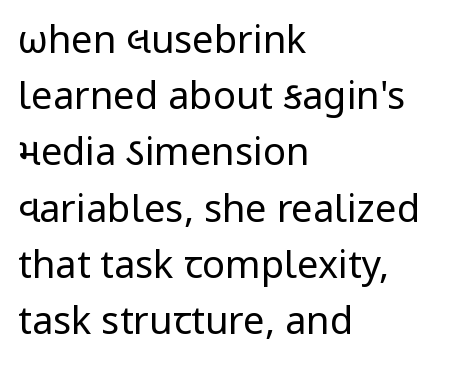
The image shows 38 px regular-weight sans-serif type, upright; set left-aligned, normal line spacing (1.48x), normal letter spacing, not underlined; low stroke contrast and a medium x-height.
